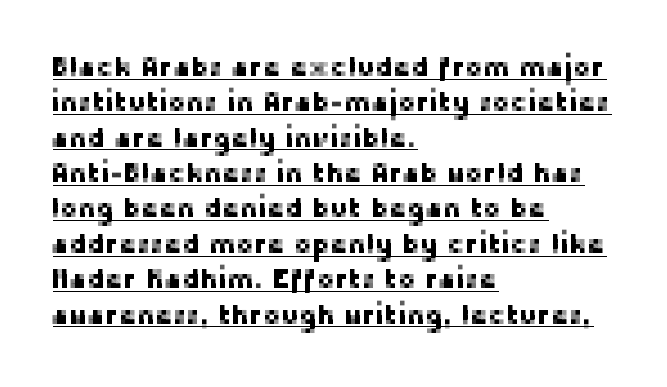
{"italic": "no", "underline": "yes", "align": "left", "line_spacing": "normal", "line_spacing_ratio": 1.31, "letter_spacing": "normal", "letter_spacing_em": 0.0, "glyph_px": 27}
